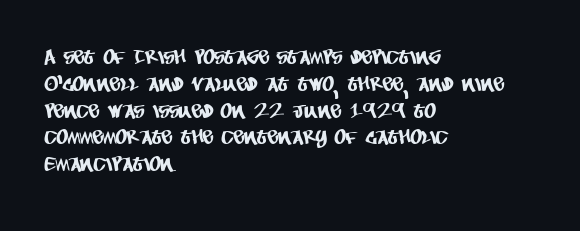
The image shows 20 px text type; set left-aligned, normal line spacing (1.34x), normal letter spacing, not underlined.
